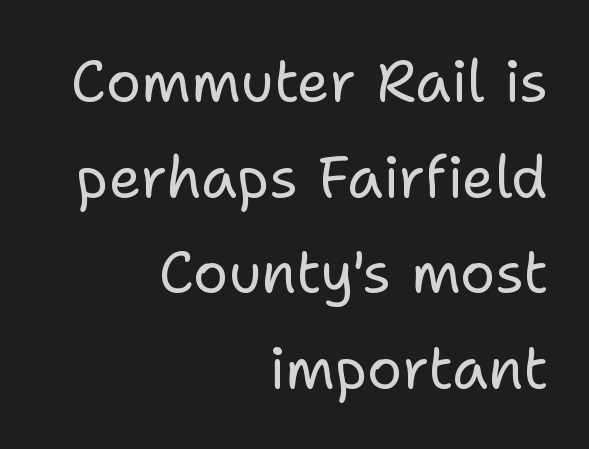
The typeface chosen for these lines omits serifs. Is this a heavy cut? Hardly; it is regular or lighter. The rows are spaced the way most documents space them. Designer's note — italics off, roman on. What stands out about the letter spacing? Nothing — it is the standard amount.
